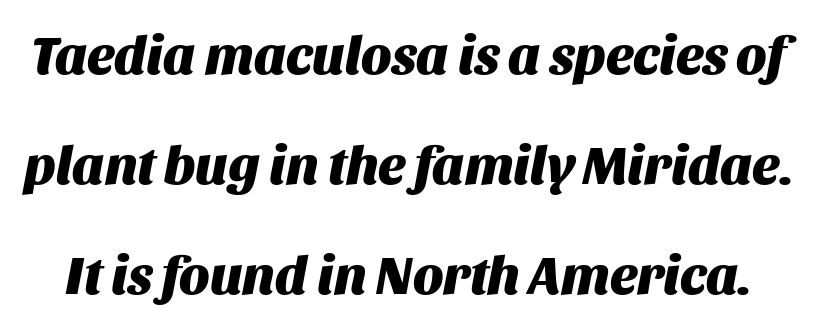
Q: Is the text bold? A: Yes.
Q: Is the text italic (slanted)? A: Yes, it leans right by about 11 degrees.
Q: Is the text underlined? A: No.
Q: Is the spacing between letters normal or unusually wide? A: Normal.
Q: Is the spacing between lines tight, normal or loose? A: Loose.
Q: Width (condensed, normal, or wide)? A: Normal.
Q: Stroke contrast? A: Medium.
Q: x-height? A: Large.
Q: Monospaced? A: No.
